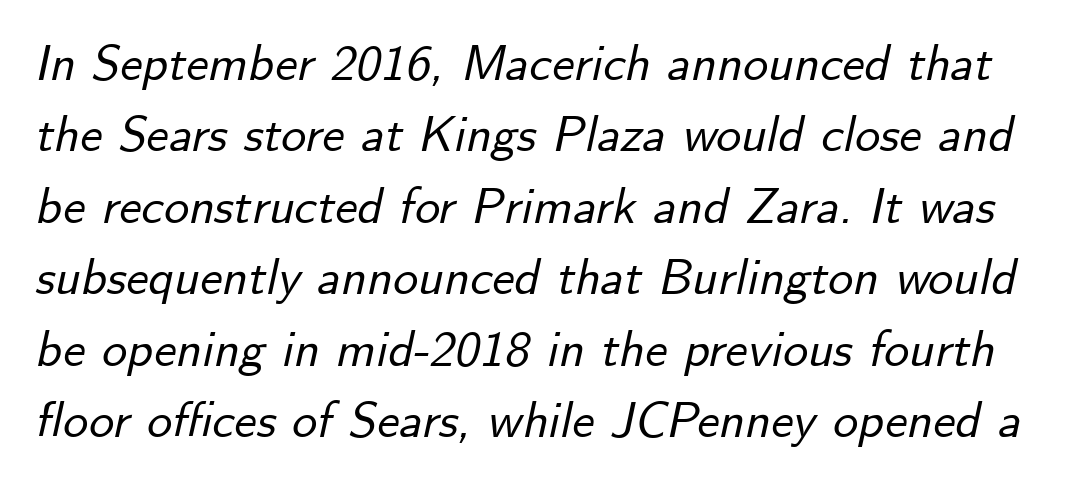
The image shows 50 px text type, italic (leaning right); set normal line spacing (1.43x), normal letter spacing, not underlined; low stroke contrast and a small x-height.
